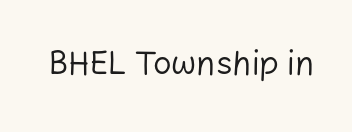
Q: Is the text bold? A: No.
Q: Is the text italic (slanted)? A: No, it is upright.
Q: Is the typeface a serif or a sans-serif typeface? A: Sans-serif.
Q: Is the text underlined? A: No.
Q: Is the spacing between letters normal or unusually wide? A: Normal.
Q: Width (condensed, normal, or wide)? A: Normal.
Q: Stroke contrast? A: Low.
Q: x-height? A: Medium.
Q: Monospaced? A: No.
